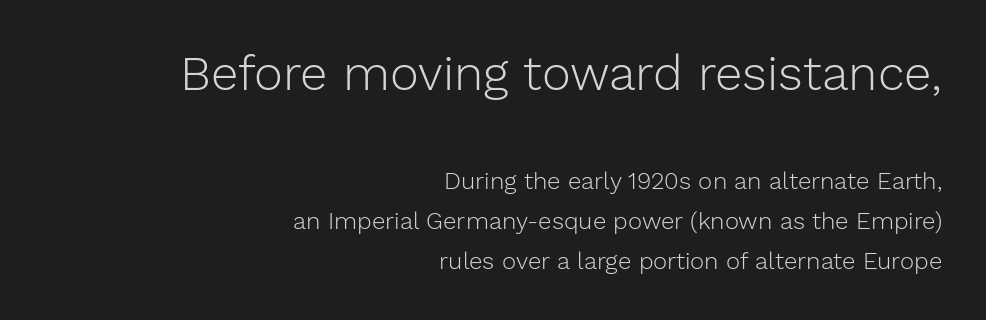
A typesetter would call this zero additional tracking. The characters display no serif detailing; their extremities are plain. Style check: upright. Caption: face not bold, strokes unweighted.
